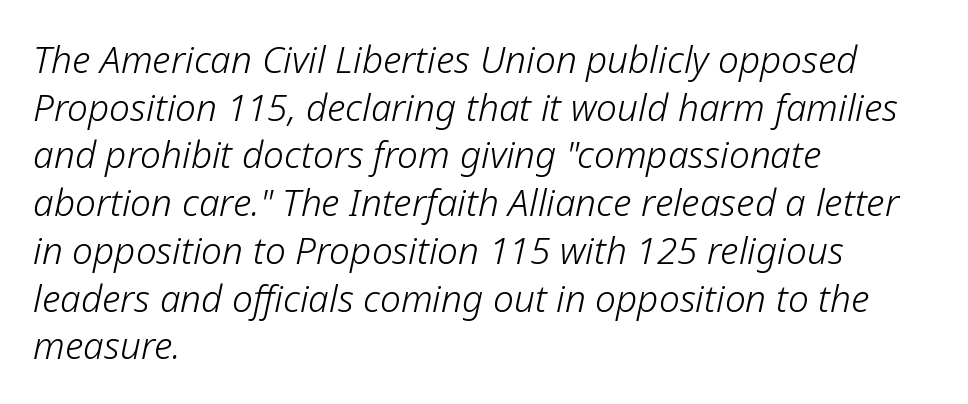
The image shows 37 px light type, italic (leaning right); set left-aligned, normal line spacing (1.29x), normal letter spacing, not underlined; low stroke contrast and a medium x-height.
